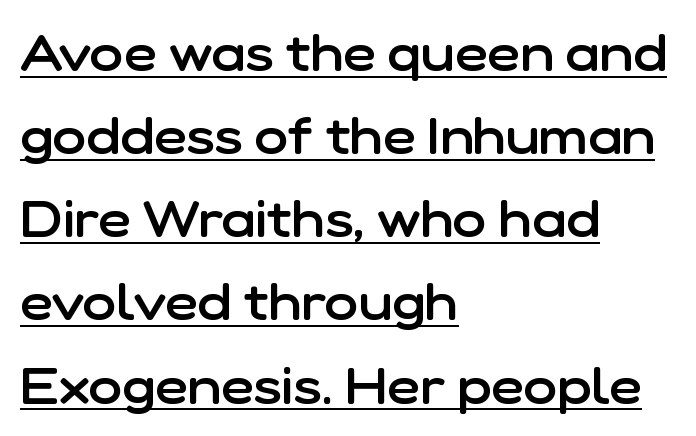
Q: Is the text bold? A: Semi-bold.
Q: Is the text italic (slanted)? A: No, it is upright.
Q: Is the typeface a serif or a sans-serif typeface? A: Sans-serif.
Q: Is the text underlined? A: Yes.
Q: How is the paragraph aligned? A: Left-aligned.
Q: Is the spacing between letters normal or unusually wide? A: Normal.
Q: Is the spacing between lines tight, normal or loose? A: Normal.
Q: Width (condensed, normal, or wide)? A: Normal.
Q: Stroke contrast? A: Low.
Q: x-height? A: Medium.
Q: Monospaced? A: No.
